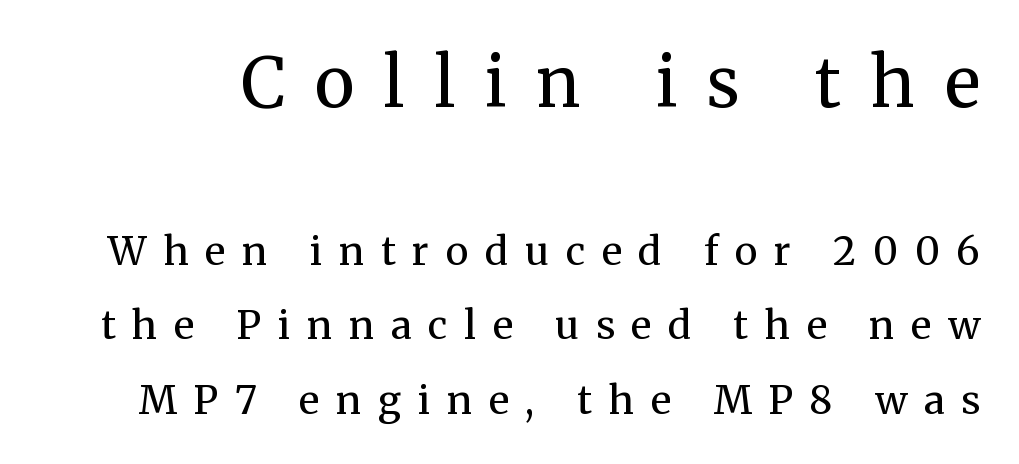
{"serif": "yes", "italic": "no", "bold": "no", "weight": "regular", "width": "normal", "stroke_contrast": "medium", "x_height": "medium", "monospaced": "no", "underline": "no", "line_spacing": "loose", "line_spacing_ratio": 1.91, "letter_spacing": "wide", "letter_spacing_em": 0.43, "larger_block": "first", "size_ratio": 1.77, "glyph_px": 69}
